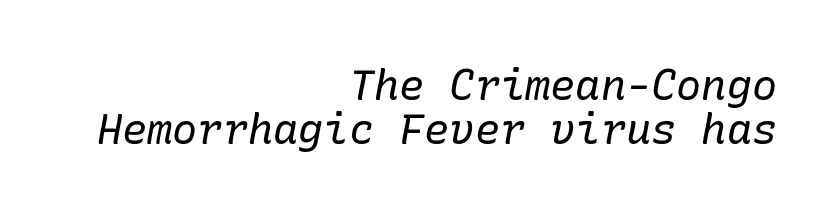
Weight: regular or lighter. Baseline-to-baseline distance is barely more than the letter height. Lines of text with bare space underneath. This sample uses an oblique cut, with every glyph tilted off the vertical. The rag falls on the left side of this text block.
